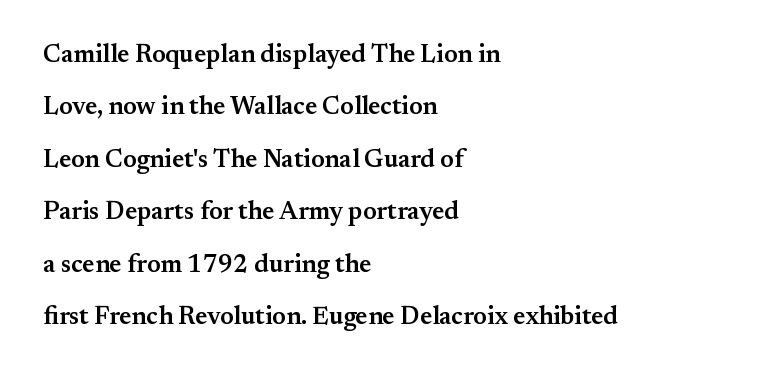
Q: Is the text bold? A: Semi-bold.
Q: Is the text italic (slanted)? A: No, it is upright.
Q: Is the text underlined? A: No.
Q: How is the paragraph aligned? A: Left-aligned.
Q: Is the spacing between letters normal or unusually wide? A: Normal.
Q: Is the spacing between lines tight, normal or loose? A: Loose.
